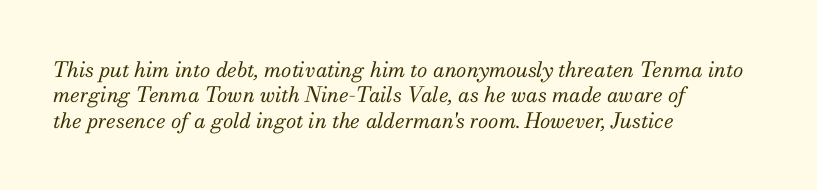
The image shows 21 px text type, italic (leaning right); set left-aligned, line spacing 1.21x, normal letter spacing, not underlined.
